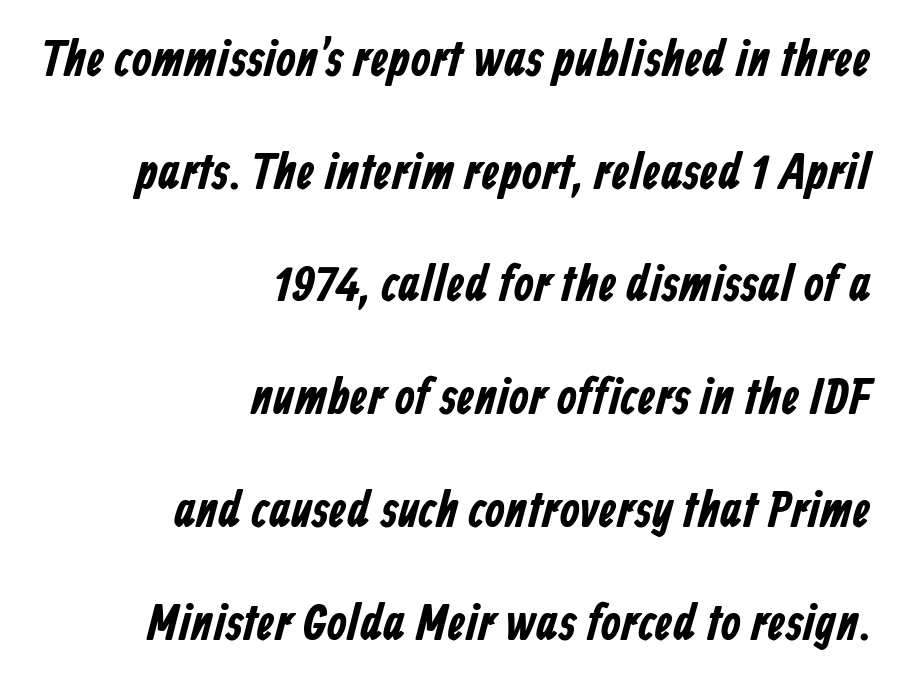
Q: Is the typeface a serif or a sans-serif typeface? A: Sans-serif.
Q: Is the text underlined? A: No.
Q: How is the paragraph aligned? A: Right-aligned.
Q: Is the spacing between letters normal or unusually wide? A: Normal.
Q: Is the spacing between lines tight, normal or loose? A: Loose.
Q: Width (condensed, normal, or wide)? A: Condensed.
Q: Stroke contrast? A: Low.
Q: x-height? A: Medium.
Q: Monospaced? A: No.
